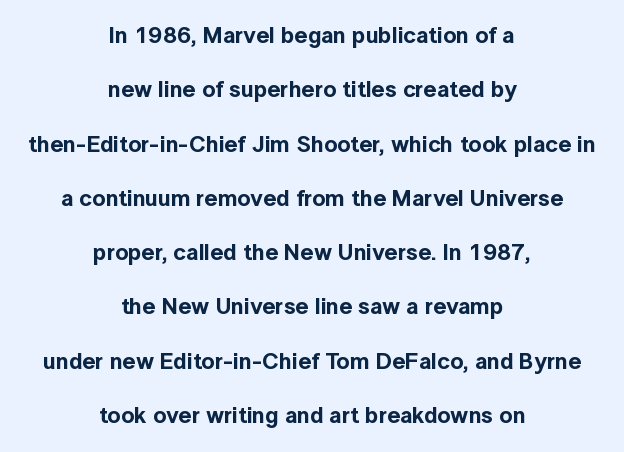
Each word holds together tightly as a unit, with standard inter-letter gaps. Underline: absent. Typeset on center — no edge is straight. Leading is clearly above the norm, producing a sparse column. The lettering stays uniformly vertical, giving the passage a roman look.
